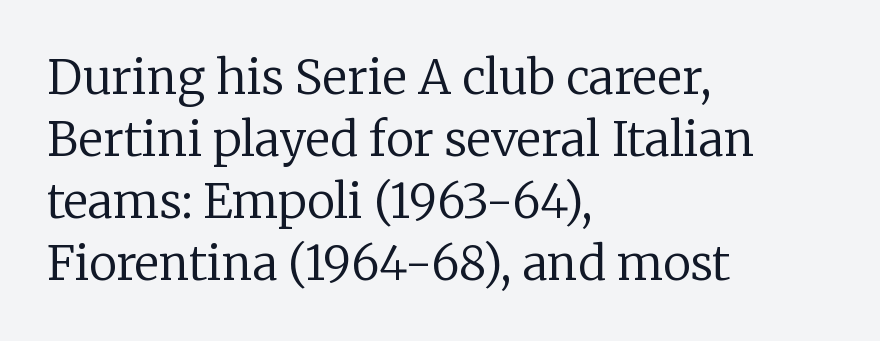
Any mark beneath the type? The region is blank. A roman cut, with each character standing at attention. Does the type have serifs? Yes, each stem ends in a small foot. The type is set solid horizontally, with unmodified tracking. The lines sit at an ordinary, default distance from one another.
